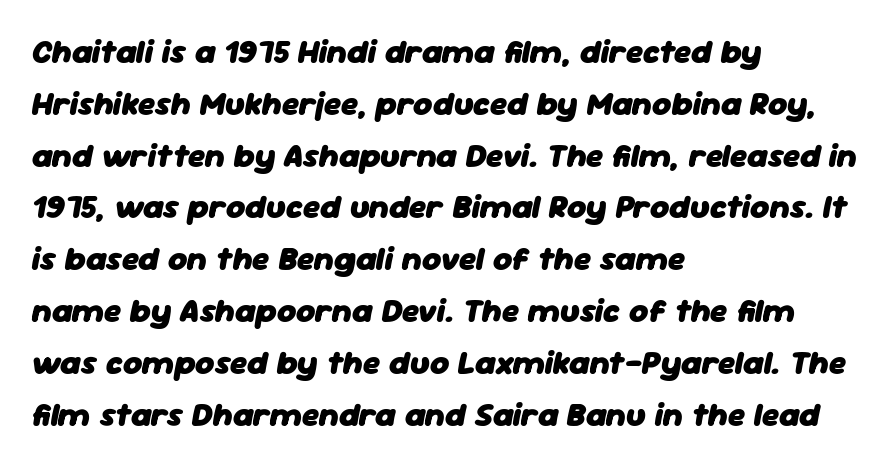
The image shows 33 px heavy type, italic (leaning right); set left-aligned, normal line spacing (1.57x), normal letter spacing, not underlined; low stroke contrast and a medium x-height.
